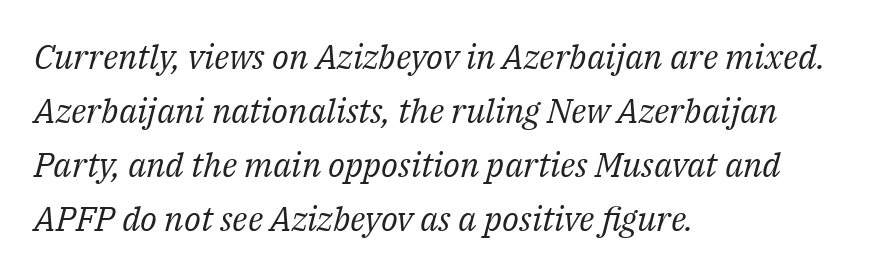
In terms of letterform style, serifs are clearly present. Check the space under the baseline: it is left empty. The lettering tilts uniformly, giving the passage an italic look. Students, observe: this is what conventionally led text looks like.
